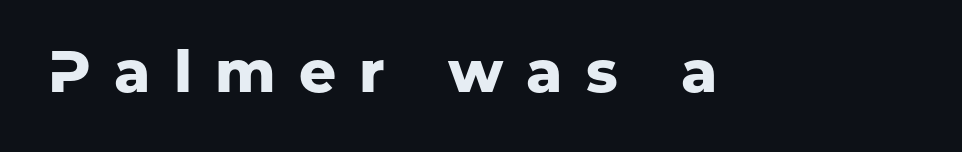
{"serif": "no", "italic": "no", "bold": "yes", "weight": "heavy", "width": "normal", "stroke_contrast": "low", "x_height": "medium", "monospaced": "no", "underline": "no", "letter_spacing": "wide", "letter_spacing_em": 0.4, "glyph_px": 58}
